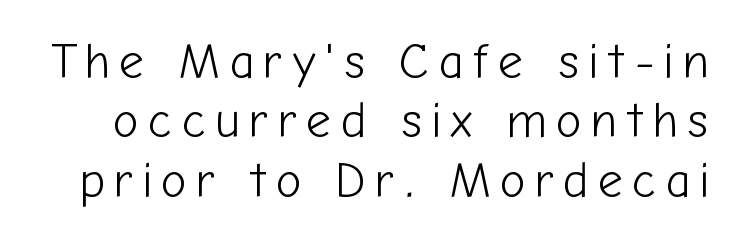
Q: Is the text bold? A: No.
Q: Is the text italic (slanted)? A: No, it is upright.
Q: Is the typeface a serif or a sans-serif typeface? A: Sans-serif.
Q: Is the text underlined? A: No.
Q: Width (condensed, normal, or wide)? A: Normal.
Q: Stroke contrast? A: Low.
Q: x-height? A: Medium.
Q: Monospaced? A: No.
